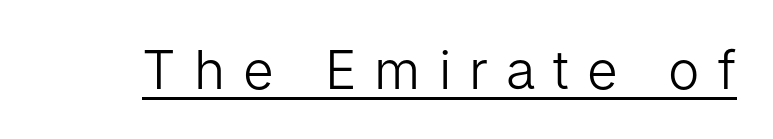
Q: Is the text bold? A: No.
Q: Is the text italic (slanted)? A: No, it is upright.
Q: Is the typeface a serif or a sans-serif typeface? A: Sans-serif.
Q: Is the text underlined? A: Yes.
Q: Is the spacing between letters normal or unusually wide? A: Unusually wide.
Q: Width (condensed, normal, or wide)? A: Normal.
Q: Stroke contrast? A: Low.
Q: x-height? A: Medium.
Q: Monospaced? A: No.
